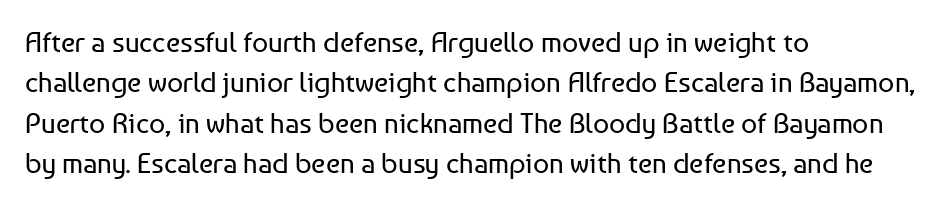
This sample is left-justified, so line endings fall wherever the words run out. Tracking value appears to be zero — textbook default spacing. Serifs: no, the terminals of the letterforms are clean. A light-to-regular cut is what we see here. The letters advance in unequal steps, a hallmark of proportional type.
